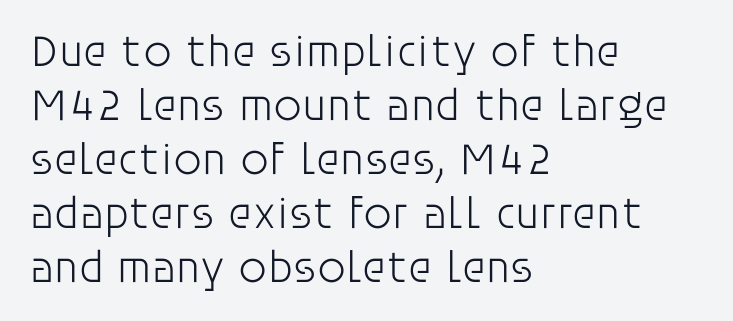
A bare baseline throughout the passage. Do the letters lean? They stand straight. The font sits on the lighter half of the weight spectrum, regular included. The rendering anchors every line to the left-hand side. You could not count columns in this text — the font is proportionally spaced.
